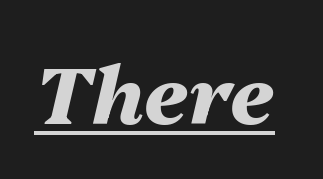
Tracking value appears to be zero — textbook default spacing. What decoration does the sample have? An underline. Character widths vary here, with narrow letters taking less room than wide ones. Students, this is bold: see how much ink each stroke carries. The rendering applies a slant to the glyphs.
